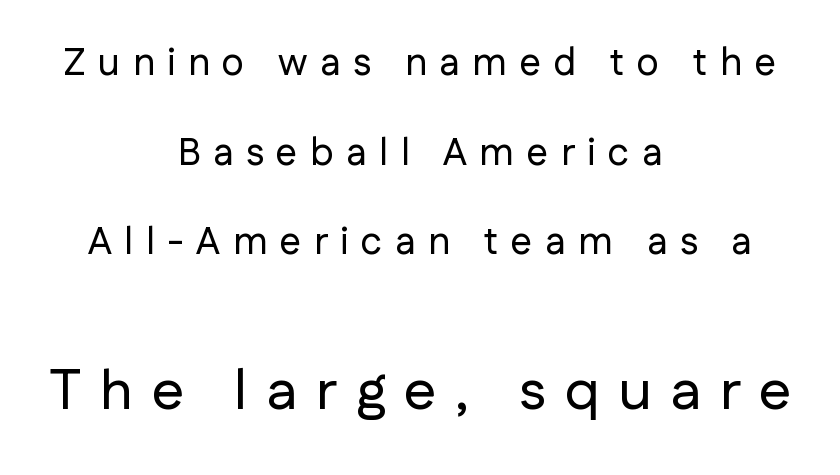
The image shows 57 px sans-serif type, upright; set centered, loose line spacing (2.36x), unusually wide letter spacing (+0.33 em), not underlined; the second (bottom) block is 1.5x larger; low stroke contrast and a medium x-height.
